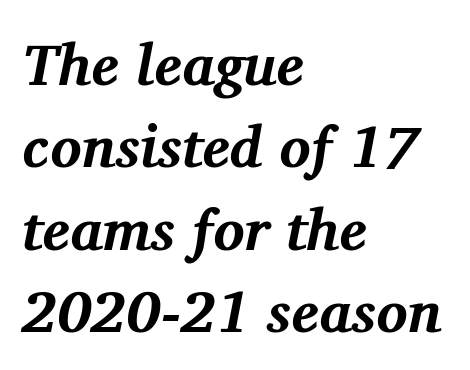
The image shows 58 px bold serif type, italic (leaning right); set left-aligned, normal line spacing (1.42x), normal letter spacing, not underlined; medium stroke contrast and a medium x-height.
